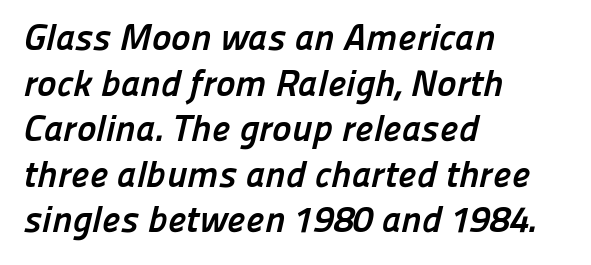
{"serif": "no", "bold": "yes", "weight": "semibold", "width": "normal", "stroke_contrast": "low", "x_height": "medium", "monospaced": "no", "underline": "no", "align": "left", "line_spacing_ratio": 1.23, "letter_spacing": "normal", "letter_spacing_em": 0.0, "glyph_px": 37}
